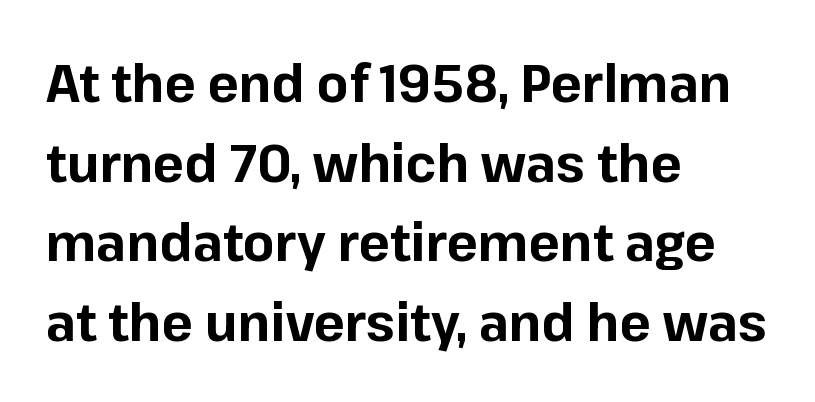
{"serif": "no", "italic": "no", "bold": "yes", "weight": "bold", "width": "normal", "stroke_contrast": "low", "x_height": "medium", "monospaced": "no", "underline": "no", "align": "left", "line_spacing": "normal", "line_spacing_ratio": 1.53, "letter_spacing": "normal", "letter_spacing_em": 0.0, "glyph_px": 52}
